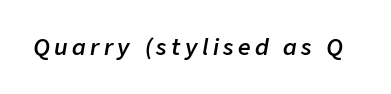
The image shows 22 px text type, italic (leaning right); set unusually wide letter spacing (+0.2 em), not underlined.
